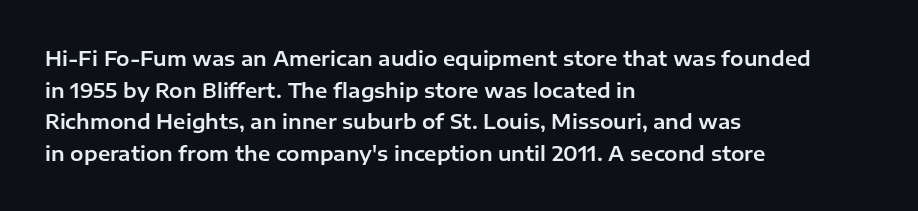
The image shows 20 px text type, upright; set left-aligned, normal line spacing (1.58x), normal letter spacing, not underlined.
